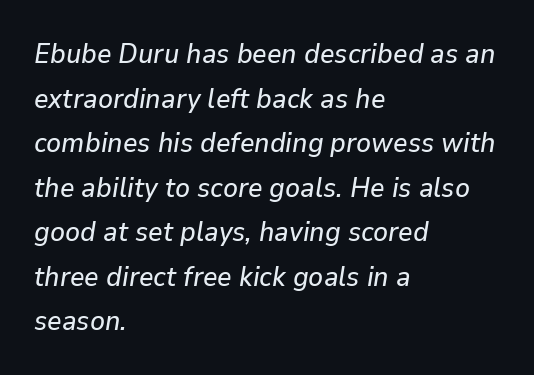
Q: Is the text italic (slanted)? A: Yes, it leans right by about 9 degrees.
Q: Is the text underlined? A: No.
Q: How is the paragraph aligned? A: Left-aligned.
Q: Is the spacing between letters normal or unusually wide? A: Normal.
Q: Is the spacing between lines tight, normal or loose? A: Normal.
Q: Width (condensed, normal, or wide)? A: Normal.
Q: Stroke contrast? A: Low.
Q: x-height? A: Medium.
Q: Monospaced? A: No.
